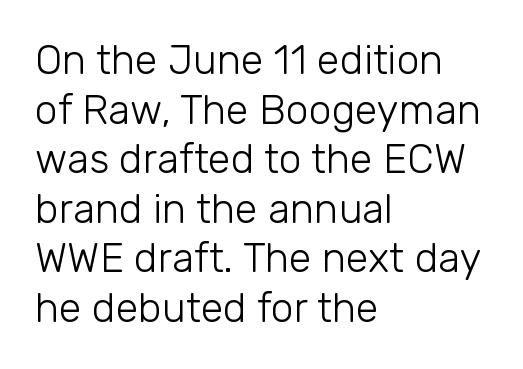
Q: Is the text bold? A: No.
Q: Is the text italic (slanted)? A: No, it is upright.
Q: Is the typeface a serif or a sans-serif typeface? A: Sans-serif.
Q: Is the text underlined? A: No.
Q: How is the paragraph aligned? A: Left-aligned.
Q: Is the spacing between letters normal or unusually wide? A: Normal.
Q: Width (condensed, normal, or wide)? A: Normal.
Q: Stroke contrast? A: Low.
Q: x-height? A: Medium.
Q: Monospaced? A: No.
